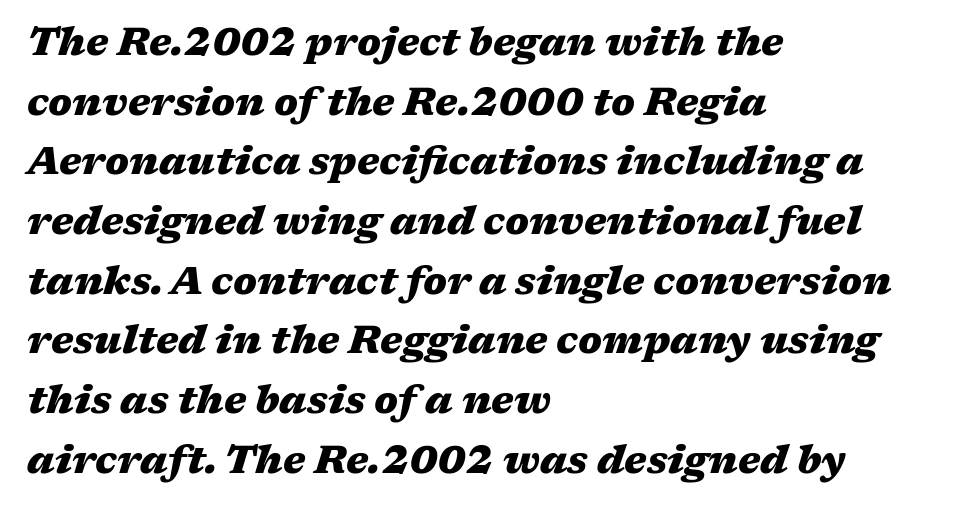
Do the characters align in a grid? No, the font is proportional. Beneath every word, the page is bare. Notice how descenders clear the ascenders below comfortably — that's standard leading. The glyphs look as if they've been sheared to an angle. You could call the tracking neutral — neither tight nor loose.
